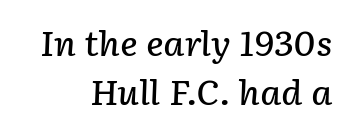
The image shows 33 px semibold type, italic (leaning right); set normal line spacing (1.49x), normal letter spacing, not underlined; low stroke contrast and a medium x-height.
